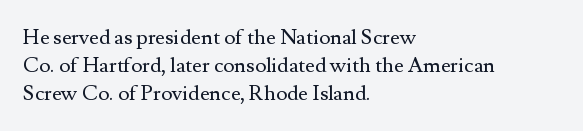
{"italic": "no", "bold": "no", "underline": "no", "align": "left", "line_spacing": "normal", "line_spacing_ratio": 1.33, "letter_spacing": "normal", "letter_spacing_em": 0.0, "glyph_px": 21}
